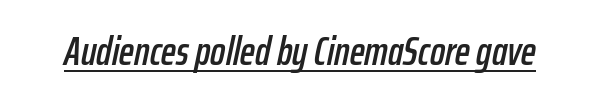
Q: Is the text italic (slanted)? A: Yes, it leans right by about 12 degrees.
Q: Is the text underlined? A: Yes.
Q: Is the spacing between letters normal or unusually wide? A: Normal.
Q: Width (condensed, normal, or wide)? A: Condensed.
Q: Stroke contrast? A: Low.
Q: x-height? A: Medium.
Q: Monospaced? A: No.
